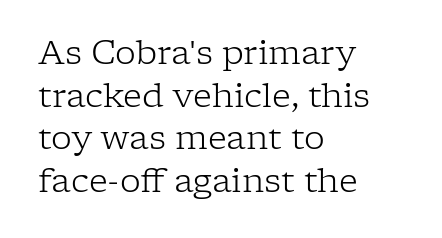
{"serif": "yes", "italic": "no", "bold": "no", "weight": "light", "width": "normal", "stroke_contrast": "low", "x_height": "medium", "monospaced": "no", "underline": "no", "align": "left", "line_spacing": "normal", "line_spacing_ratio": 1.29, "letter_spacing": "normal", "letter_spacing_em": 0.0, "glyph_px": 33}
